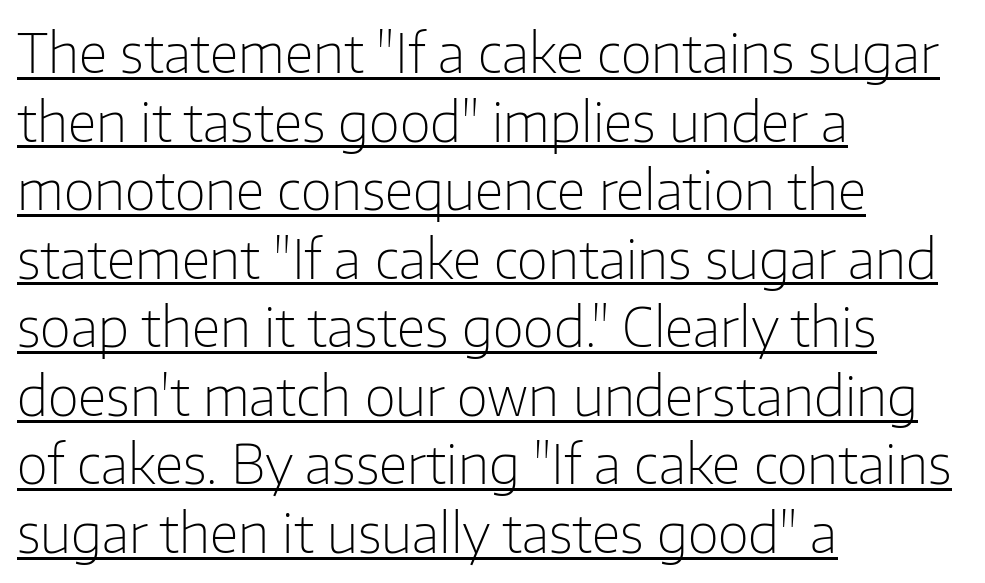
Q: Is the text bold? A: No.
Q: Is the text italic (slanted)? A: No, it is upright.
Q: Is the typeface a serif or a sans-serif typeface? A: Sans-serif.
Q: Is the text underlined? A: Yes.
Q: How is the paragraph aligned? A: Left-aligned.
Q: Is the spacing between letters normal or unusually wide? A: Normal.
Q: Is the spacing between lines tight, normal or loose? A: Normal.
Q: Width (condensed, normal, or wide)? A: Normal.
Q: Stroke contrast? A: Low.
Q: x-height? A: Medium.
Q: Monospaced? A: No.
